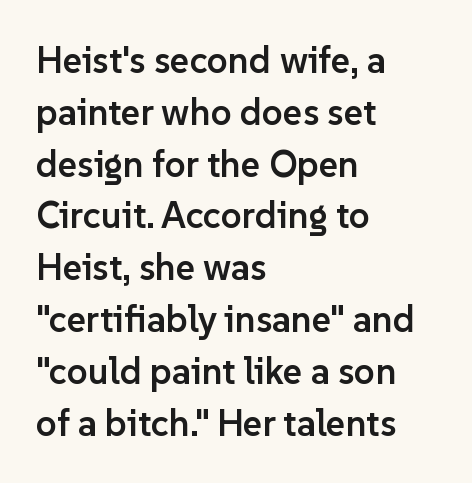
The image shows 37 px semibold sans-serif type, upright; set left-aligned, normal line spacing (1.4x), normal letter spacing, not underlined; low stroke contrast and a medium x-height.
